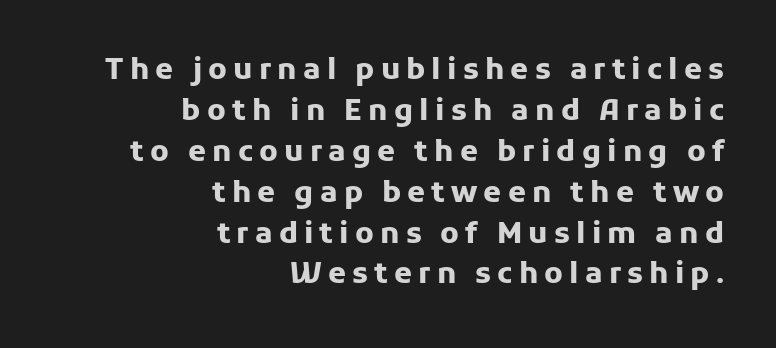
{"serif": "no", "italic": "no", "bold": "yes", "weight": "heavy", "width": "normal", "stroke_contrast": "low", "x_height": "medium", "monospaced": "no", "underline": "no", "align": "right", "line_spacing": "normal", "line_spacing_ratio": 1.41, "letter_spacing": "wide", "letter_spacing_em": 0.21, "glyph_px": 29}
